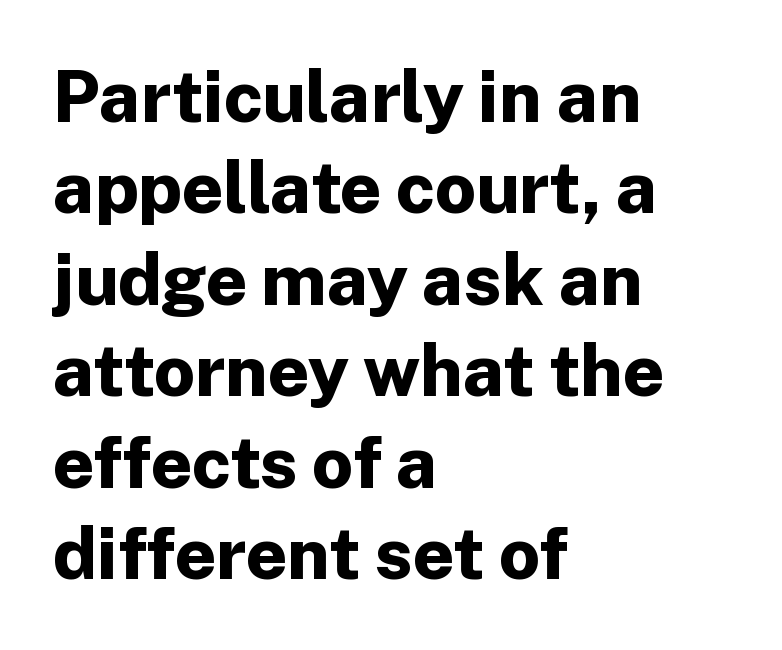
The image shows 72 px bold sans-serif type, upright; set left-aligned, normal line spacing (1.27x), normal letter spacing, not underlined; low stroke contrast and a medium x-height.
